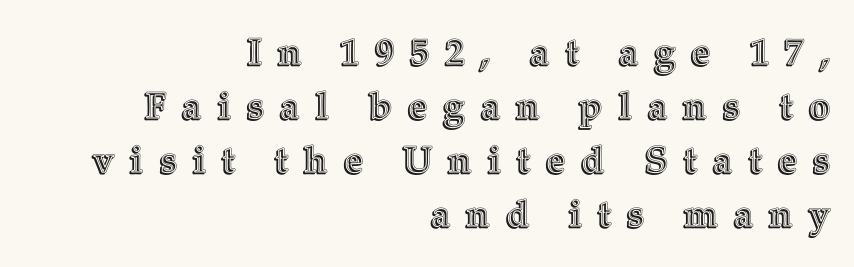
{"italic": "no", "width": "normal", "x_height": "medium", "monospaced": "no", "underline": "no", "align": "right", "line_spacing": "normal", "line_spacing_ratio": 1.46, "letter_spacing": "wide", "letter_spacing_em": 0.44, "glyph_px": 37}
